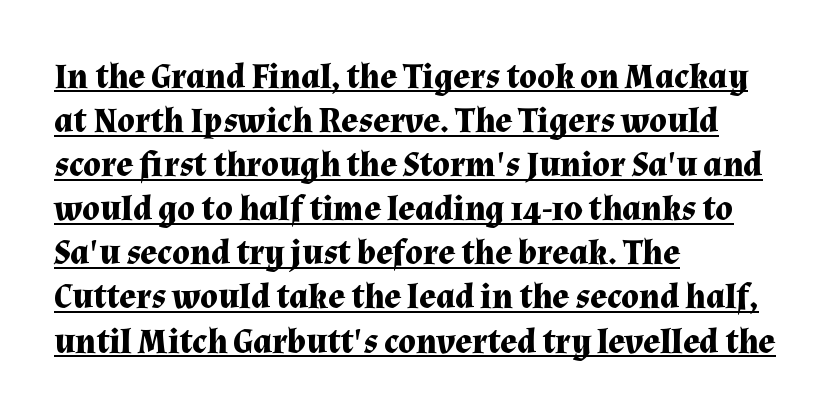
The image shows 35 px bold serif type, upright; set left-aligned, normal line spacing (1.26x), normal letter spacing, underlined; medium stroke contrast and a medium x-height.
